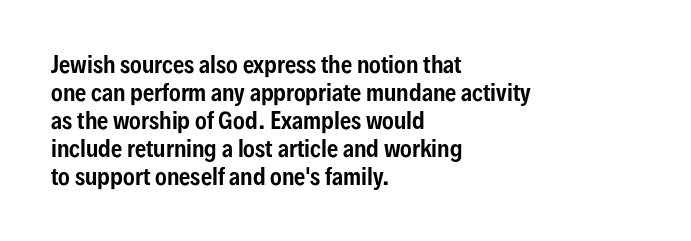
{"italic": "no", "underline": "no", "align": "left", "line_spacing": "normal", "line_spacing_ratio": 1.27, "letter_spacing": "normal", "letter_spacing_em": 0.0, "glyph_px": 22}
